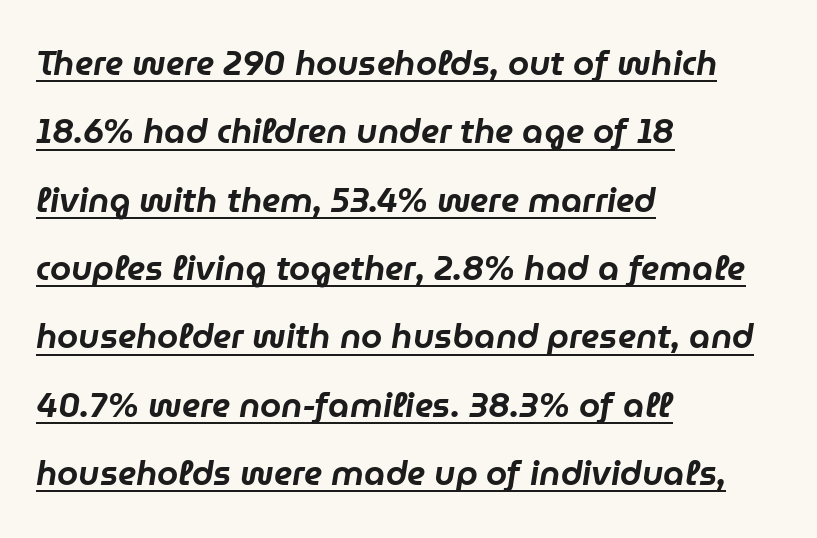
The image shows 34 px text type, italic (leaning right); set left-aligned, loose line spacing (2.01x), normal letter spacing, underlined; low stroke contrast and a medium x-height.
